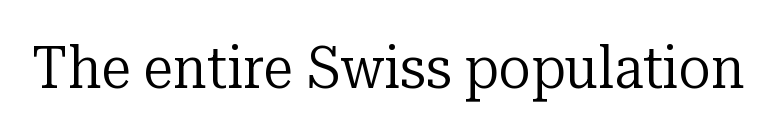
{"serif": "yes", "italic": "no", "bold": "no", "weight": "regular", "width": "normal", "stroke_contrast": "low", "x_height": "medium", "monospaced": "no", "underline": "no", "letter_spacing": "normal", "letter_spacing_em": 0.0, "glyph_px": 60}
